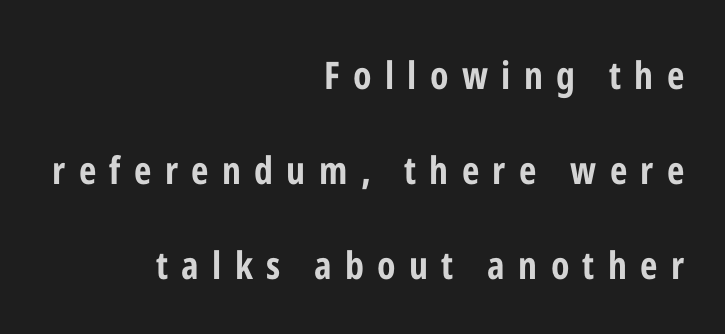
The image shows 38 px bold, condensed sans-serif type, upright; set right-aligned, loose line spacing (2.5x), unusually wide letter spacing (+0.35 em), not underlined; low stroke contrast and a medium x-height.
